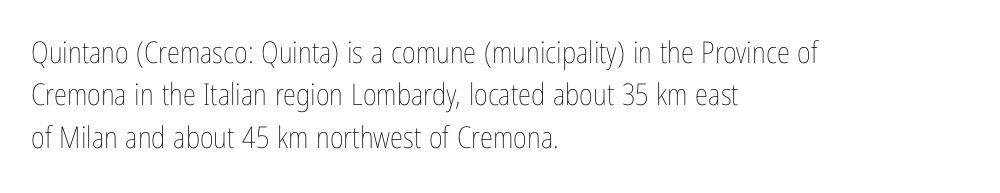
Q: Is the text bold? A: No.
Q: Is the text italic (slanted)? A: No, it is upright.
Q: Is the text underlined? A: No.
Q: How is the paragraph aligned? A: Left-aligned.
Q: Is the spacing between letters normal or unusually wide? A: Normal.
Q: Is the spacing between lines tight, normal or loose? A: Normal.
Q: Width (condensed, normal, or wide)? A: Condensed.
Q: Stroke contrast? A: Low.
Q: x-height? A: Medium.
Q: Monospaced? A: No.
